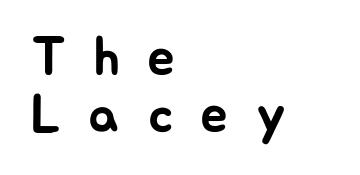
Q: Is the text italic (slanted)? A: No, it is upright.
Q: Is the typeface a serif or a sans-serif typeface? A: Sans-serif.
Q: Is the text underlined? A: No.
Q: How is the paragraph aligned? A: Left-aligned.
Q: Is the spacing between letters normal or unusually wide? A: Unusually wide.
Q: Is the spacing between lines tight, normal or loose? A: Tight.
Q: Width (condensed, normal, or wide)? A: Normal.
Q: Stroke contrast? A: Low.
Q: x-height? A: Medium.
Q: Monospaced? A: No.
